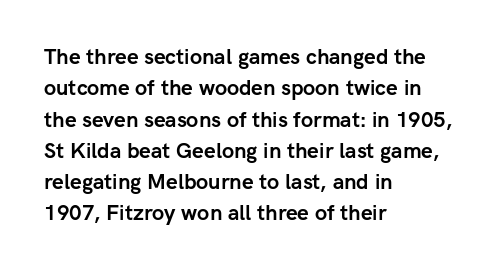
Q: Is the text bold? A: Yes.
Q: Is the text italic (slanted)? A: No, it is upright.
Q: Is the text underlined? A: No.
Q: How is the paragraph aligned? A: Left-aligned.
Q: Is the spacing between letters normal or unusually wide? A: Normal.
Q: Is the spacing between lines tight, normal or loose? A: Normal.
